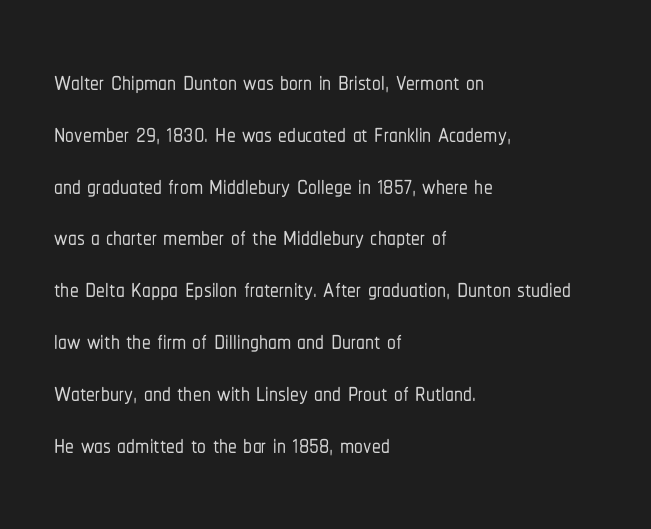
Q: Is the text italic (slanted)? A: No, it is upright.
Q: Is the typeface a serif or a sans-serif typeface? A: Sans-serif.
Q: Is the text underlined? A: No.
Q: How is the paragraph aligned? A: Left-aligned.
Q: Is the spacing between letters normal or unusually wide? A: Normal.
Q: Is the spacing between lines tight, normal or loose? A: Normal.
Q: Width (condensed, normal, or wide)? A: Condensed.
Q: Stroke contrast? A: Low.
Q: x-height? A: Medium.
Q: Monospaced? A: No.
